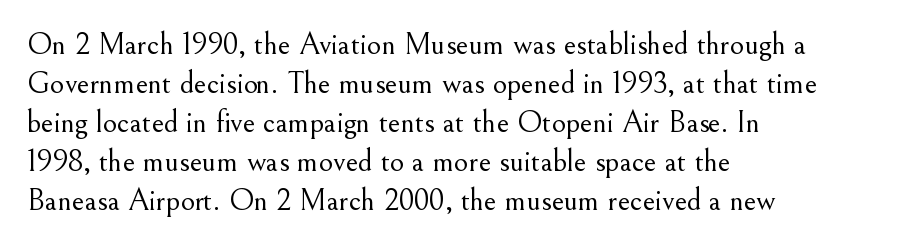
The type sits square on the baseline with zero lean. You could not count columns in this text — the font is proportionally spaced. Evenly set lines give the paragraph a standard silhouette. The string is rendered with underlining switched off. Is the stroke heavy? The answer is a plain regular-or-lighter.
